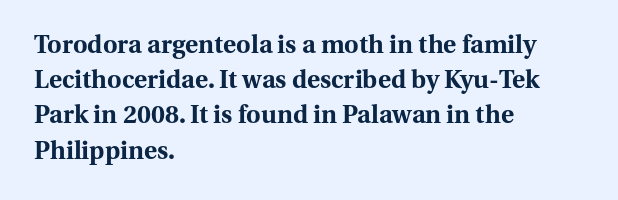
Q: Is the text bold? A: Yes.
Q: Is the text italic (slanted)? A: No, it is upright.
Q: Is the text underlined? A: No.
Q: How is the paragraph aligned? A: Left-aligned.
Q: Is the spacing between letters normal or unusually wide? A: Normal.
Q: Is the spacing between lines tight, normal or loose? A: Normal.
